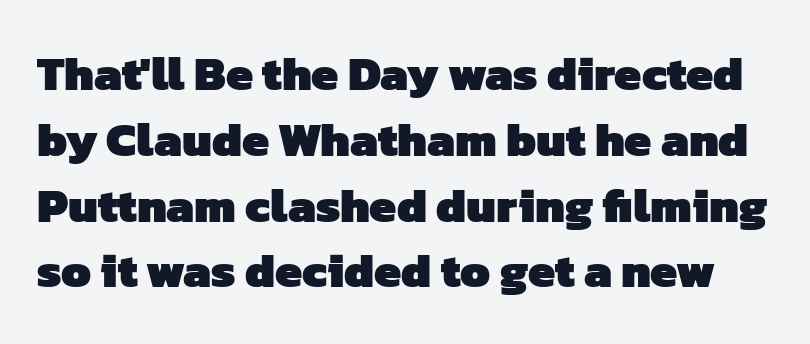
Q: Is the text bold? A: Yes.
Q: Is the typeface a serif or a sans-serif typeface? A: Sans-serif.
Q: Is the text underlined? A: No.
Q: Is the spacing between letters normal or unusually wide? A: Normal.
Q: Is the spacing between lines tight, normal or loose? A: Normal.
Q: Width (condensed, normal, or wide)? A: Normal.
Q: Stroke contrast? A: Low.
Q: x-height? A: Medium.
Q: Monospaced? A: No.
